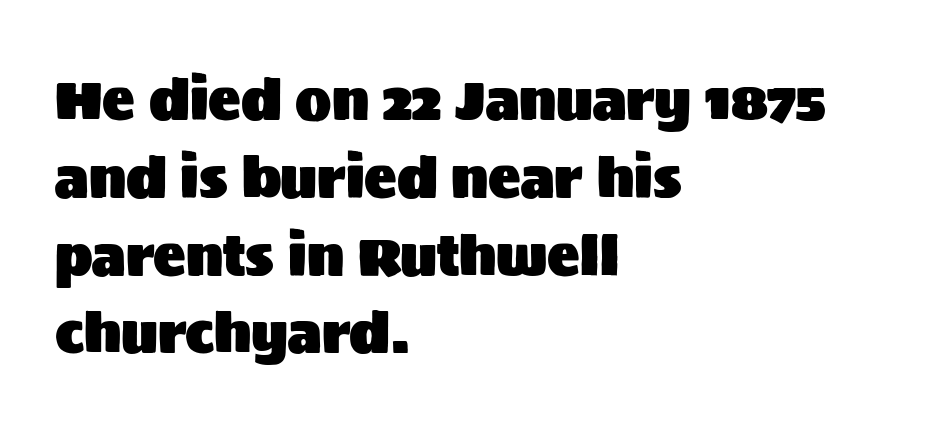
{"serif": "no", "italic": "no", "width": "normal", "stroke_contrast": "medium", "x_height": "large", "monospaced": "no", "underline": "no", "align": "left", "line_spacing": "normal", "line_spacing_ratio": 1.44, "letter_spacing": "normal", "letter_spacing_em": 0.0, "glyph_px": 54}
